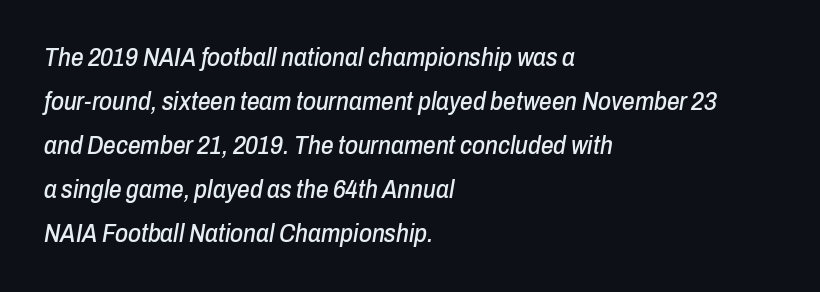
{"italic": "yes", "lean": "right", "slant_degrees": 10, "underline": "no", "align": "left", "line_spacing_ratio": 1.76, "letter_spacing": "normal", "letter_spacing_em": 0.0, "glyph_px": 25}
